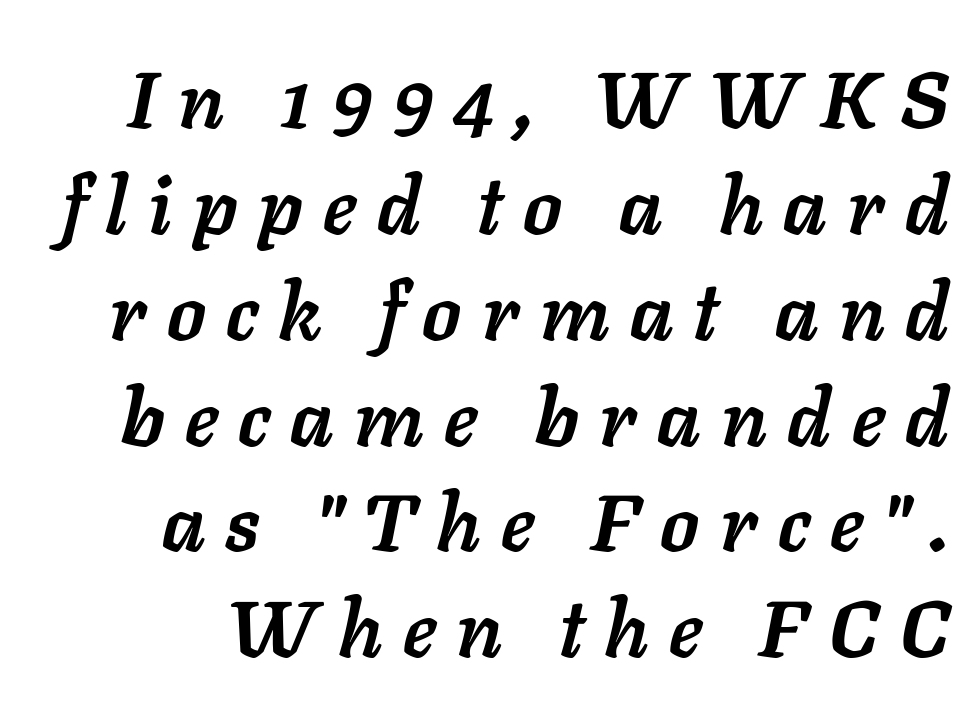
{"italic": "yes", "lean": "right", "slant_degrees": 11, "bold": "yes", "weight": "semibold", "width": "normal", "stroke_contrast": "low", "x_height": "medium", "monospaced": "no", "underline": "no", "line_spacing": "normal", "line_spacing_ratio": 1.34, "letter_spacing": "wide", "letter_spacing_em": 0.26, "glyph_px": 79}
